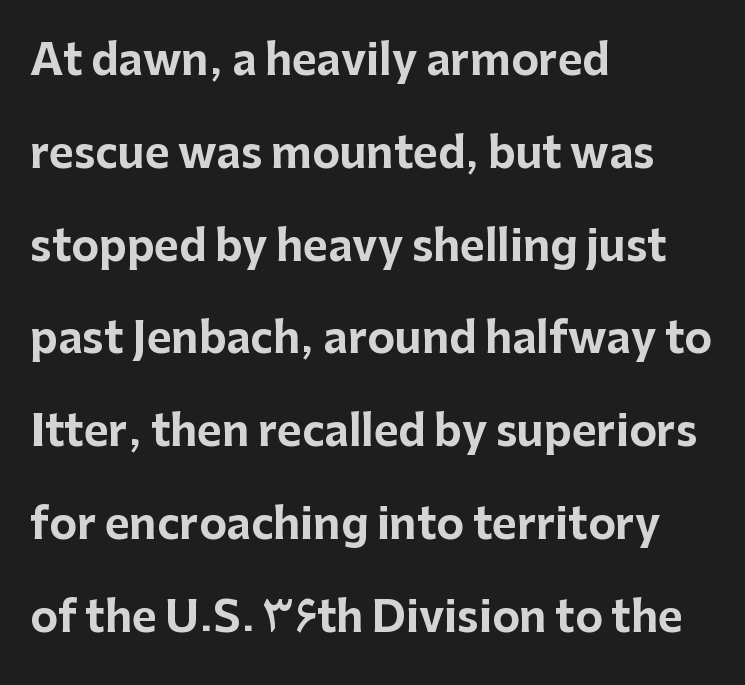
Q: Is the text bold? A: Yes.
Q: Is the text italic (slanted)? A: No, it is upright.
Q: Is the typeface a serif or a sans-serif typeface? A: Sans-serif.
Q: Is the text underlined? A: No.
Q: How is the paragraph aligned? A: Left-aligned.
Q: Is the spacing between letters normal or unusually wide? A: Normal.
Q: Is the spacing between lines tight, normal or loose? A: Loose.
Q: Width (condensed, normal, or wide)? A: Normal.
Q: Stroke contrast? A: Low.
Q: x-height? A: Medium.
Q: Monospaced? A: No.
